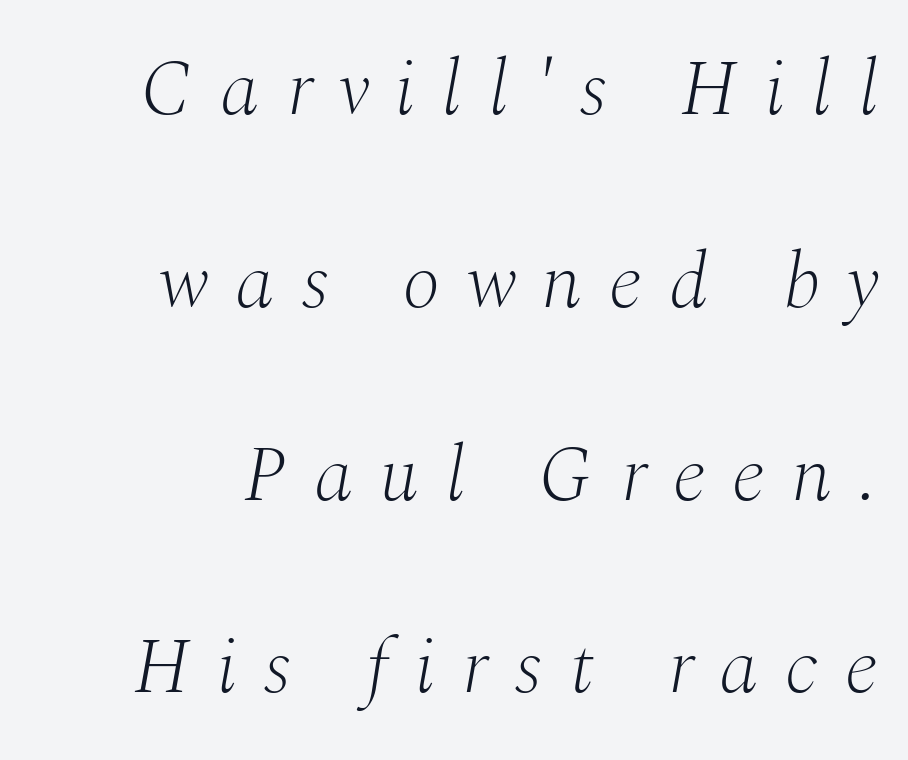
Q: Is the text bold? A: No.
Q: Is the text italic (slanted)? A: Yes, it leans right by about 10 degrees.
Q: Is the typeface a serif or a sans-serif typeface? A: Serif.
Q: Is the text underlined? A: No.
Q: How is the paragraph aligned? A: Right-aligned.
Q: Is the spacing between letters normal or unusually wide? A: Unusually wide.
Q: Is the spacing between lines tight, normal or loose? A: Loose.
Q: Width (condensed, normal, or wide)? A: Normal.
Q: Stroke contrast? A: Medium.
Q: x-height? A: Medium.
Q: Monospaced? A: No.
